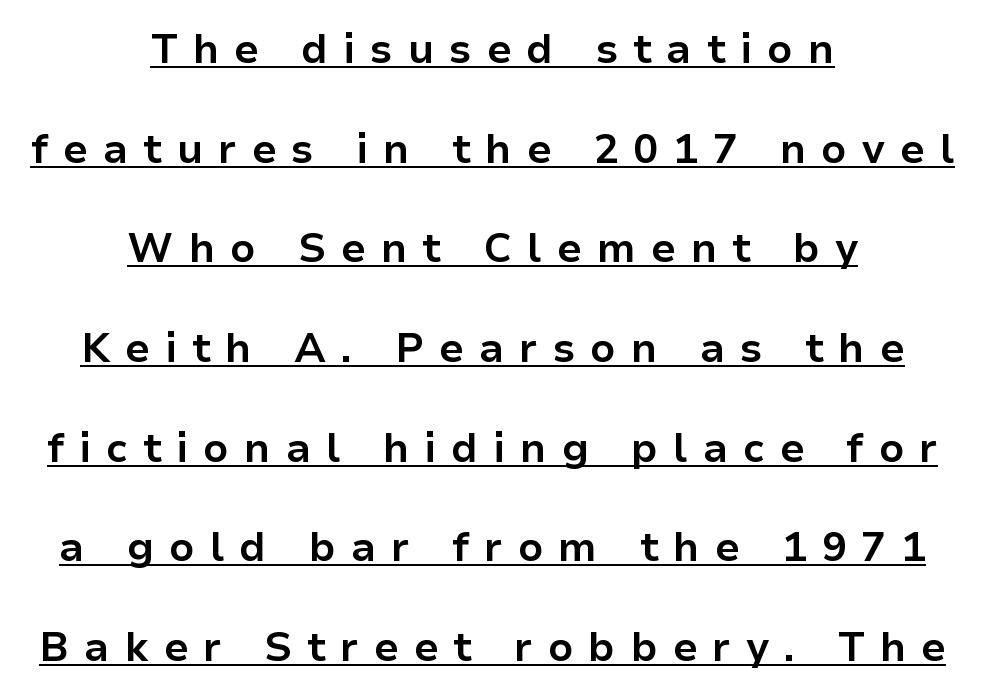
The image shows 41 px bold sans-serif type, upright; set centered, loose line spacing (2.43x), unusually wide letter spacing (+0.37 em), underlined; low stroke contrast and a medium x-height.
